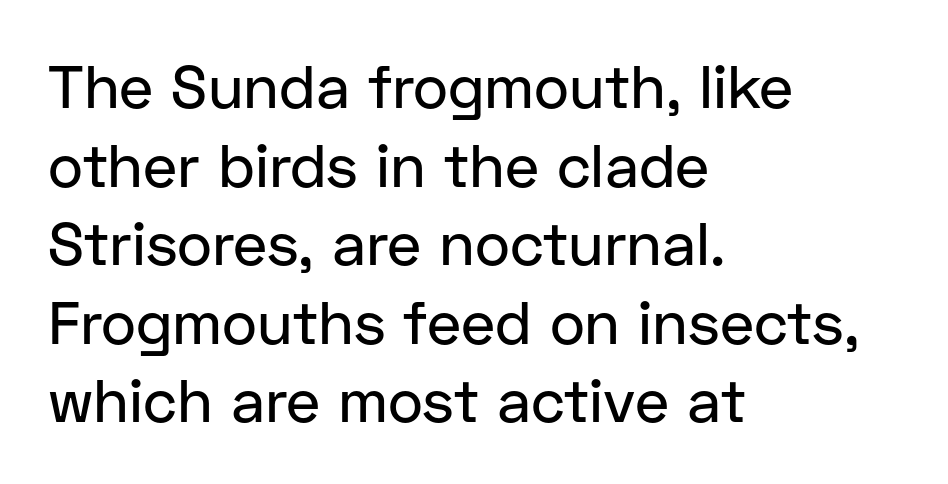
The image shows 60 px sans-serif type, upright; set left-aligned, normal line spacing (1.31x), normal letter spacing, not underlined; low stroke contrast and a medium x-height.
